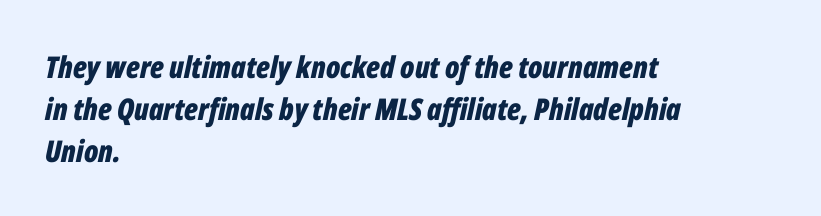
{"italic": "yes", "lean": "right", "slant_degrees": 12, "bold": "yes", "weight": "bold", "width": "condensed", "stroke_contrast": "low", "x_height": "medium", "monospaced": "no", "underline": "no", "align": "left", "line_spacing": "normal", "line_spacing_ratio": 1.4, "letter_spacing": "normal", "letter_spacing_em": 0.0, "glyph_px": 30}
